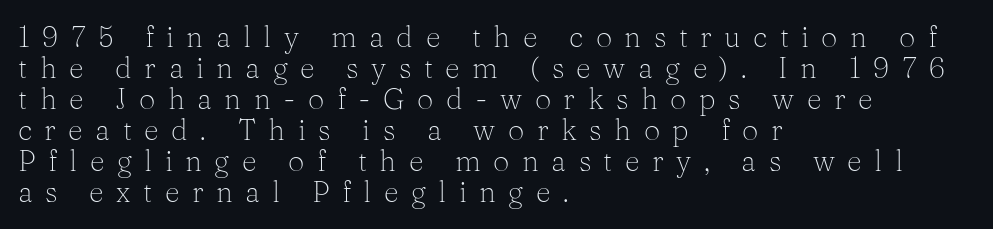
Stems and bowls with no extra thickness — not bold. Just letters on the line, the space beneath them empty. Quick note: interline space is minimal. The letters advance in unequal steps, a hallmark of proportional type. The letters carry serifs — small finishing strokes at the ends of their stems. Layout note: lines flush left.
